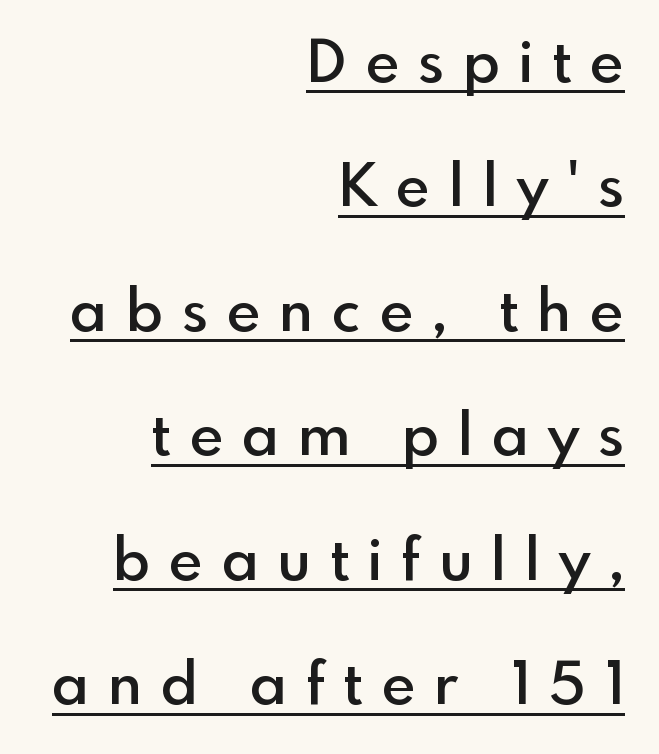
Varying glyph widths throughout — classic text-font behaviour. The horizontal fit of the characters is loose and conspicuously gappy. In CSS terms this would be text-align: right. A roman cut, with each character standing at attention.
